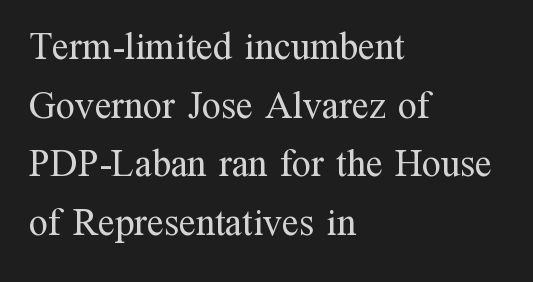
The image shows 38 px regular-weight serif type, upright; set left-aligned, normal line spacing (1.54x), normal letter spacing, not underlined; medium stroke contrast and a medium x-height.
